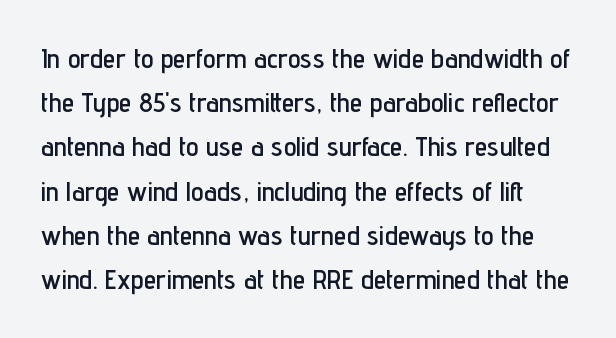
{"serif": "no", "italic": "no", "width": "condensed", "stroke_contrast": "low", "x_height": "medium", "monospaced": "no", "underline": "no", "line_spacing": "normal", "line_spacing_ratio": 1.58, "letter_spacing": "normal", "letter_spacing_em": 0.0, "glyph_px": 28}
